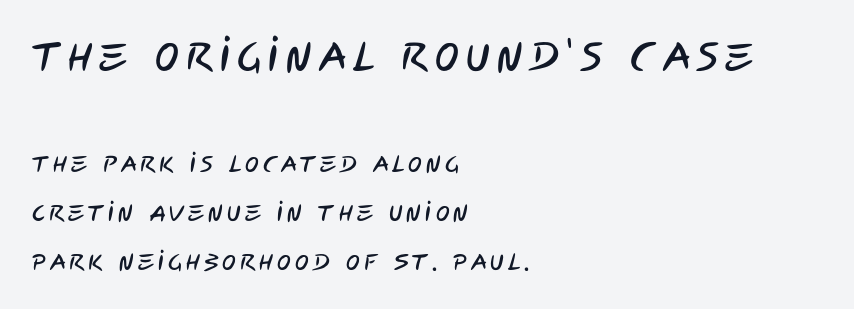
The image shows 40 px condensed sans-serif type; set left-aligned, loose line spacing (2.14x), not underlined; the first (top) block is 1.74x larger; low stroke contrast and a large x-height.
